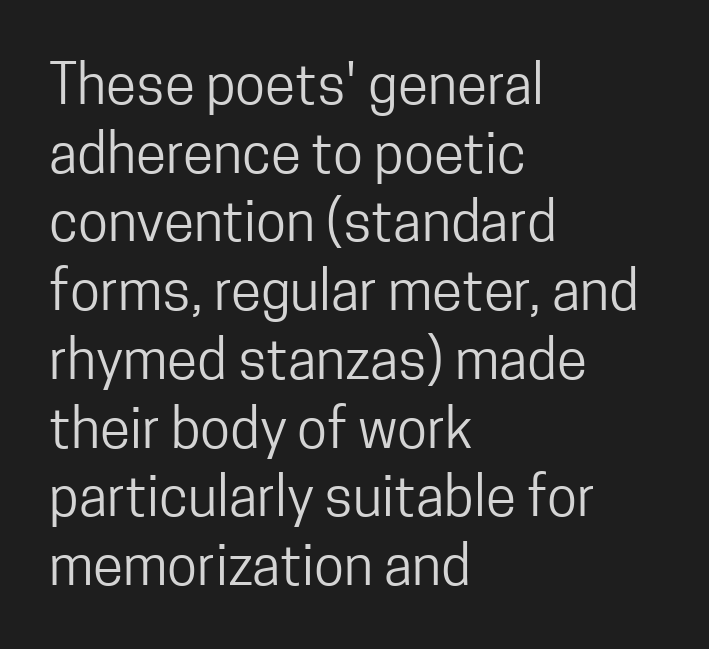
Q: Is the text bold? A: No.
Q: Is the text italic (slanted)? A: No, it is upright.
Q: Is the typeface a serif or a sans-serif typeface? A: Sans-serif.
Q: Is the text underlined? A: No.
Q: How is the paragraph aligned? A: Left-aligned.
Q: Is the spacing between letters normal or unusually wide? A: Normal.
Q: Is the spacing between lines tight, normal or loose? A: Normal.
Q: Width (condensed, normal, or wide)? A: Condensed.
Q: Stroke contrast? A: Low.
Q: x-height? A: Medium.
Q: Monospaced? A: No.
